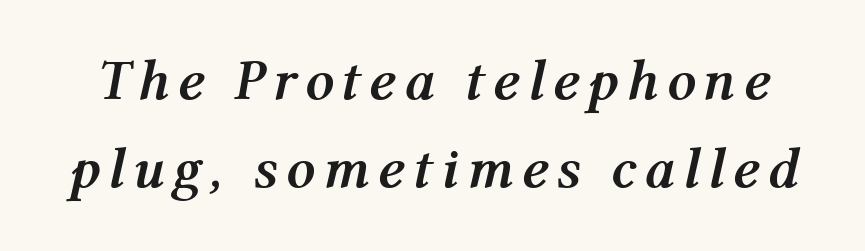
Slant detected: the letters are inclined. Spacing verdict: proportional, widths tailored to each character. Quick note: interline space is typical. The zone under the glyphs is completely vacant. A full-strength bold gives these letters their thick strokes.
